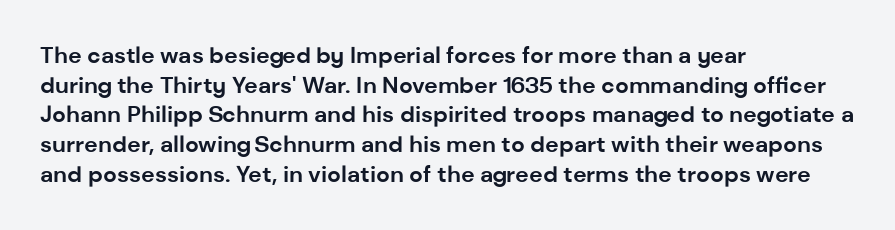
Is there any slant? The stems are plumb. Nothing unusual about the tracking: characters are spaced as the font intends. These words are printed bold, with thick strokes throughout. Evenly set lines give the paragraph a standard silhouette.
